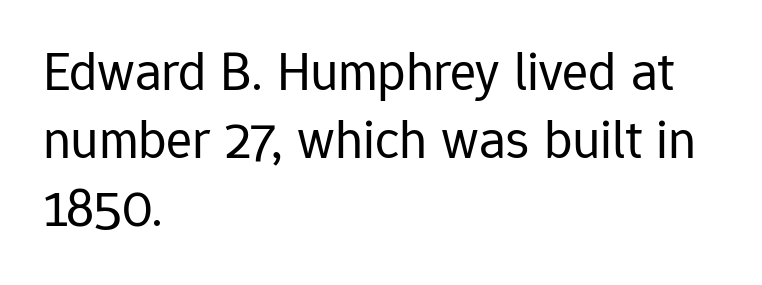
The image shows 55 px regular-weight sans-serif type, upright; set left-aligned, line spacing 1.24x, normal letter spacing, not underlined; low stroke contrast and a medium x-height.
